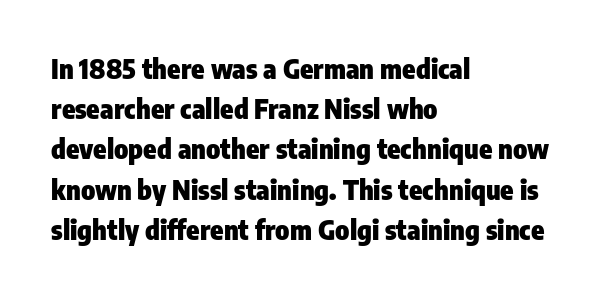
The rag falls on the right side of this text block. The axis of the letterforms is exactly vertical. Descender tails drop into unmarked territory. Inter-character spacing is left at the font's built-in metrics. Heavy, bold letterforms.
